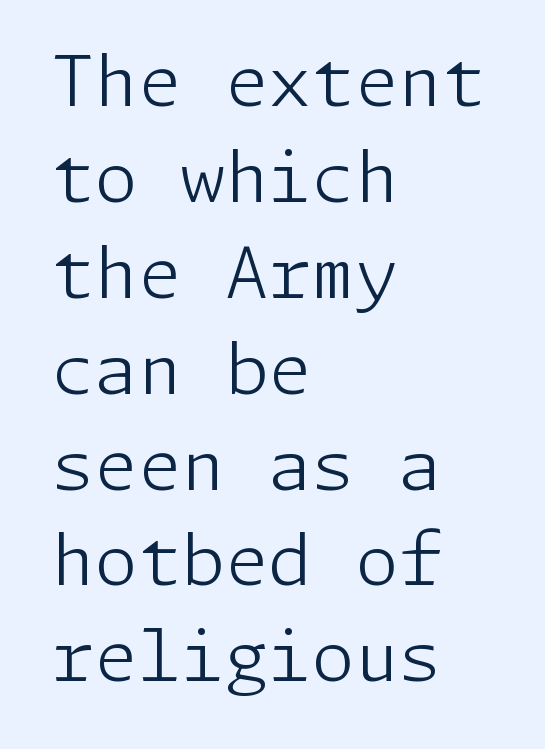
The image shows 70 px light sans-serif type, upright; set left-aligned, normal line spacing (1.37x), normal letter spacing, not underlined; low stroke contrast and a medium x-height.
